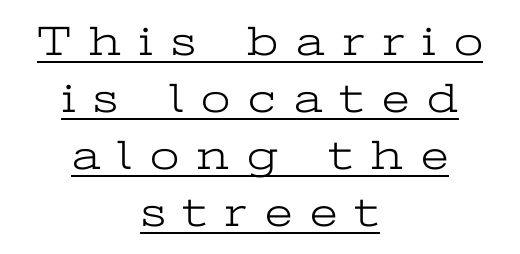
The image shows 42 px light, wide serif type, upright; set centered, normal line spacing (1.36x), unusually wide letter spacing (+0.43 em), underlined; low stroke contrast and a medium x-height.
